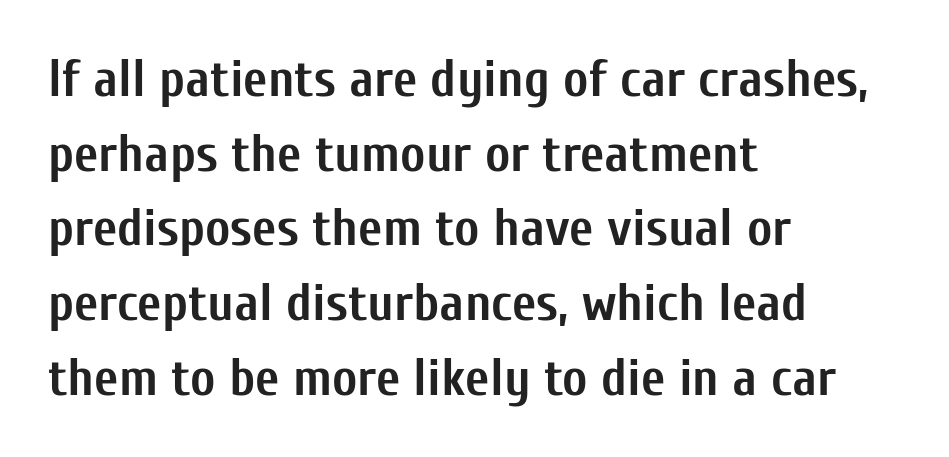
{"serif": "no", "italic": "no", "bold": "yes", "weight": "semibold", "width": "condensed", "stroke_contrast": "low", "x_height": "medium", "monospaced": "no", "underline": "no", "align": "left", "line_spacing": "normal", "line_spacing_ratio": 1.41, "letter_spacing": "normal", "letter_spacing_em": 0.0, "glyph_px": 53}
